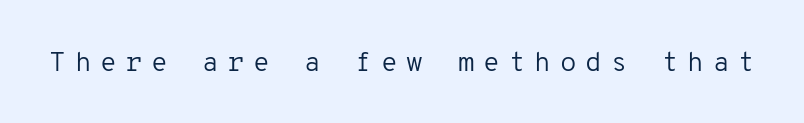
Rule under the text: the space is simply empty. The face used here is rendered with a markedly widened letterfit. Does the lettering tilt? It doesn't — this is upright. Letters have the restrained weight of plain body copy at most.
